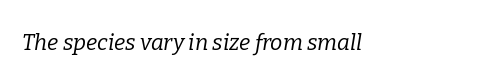
{"italic": "yes", "lean": "right", "slant_degrees": 9, "bold": "no", "underline": "no", "letter_spacing": "normal", "letter_spacing_em": 0.0, "glyph_px": 22}
